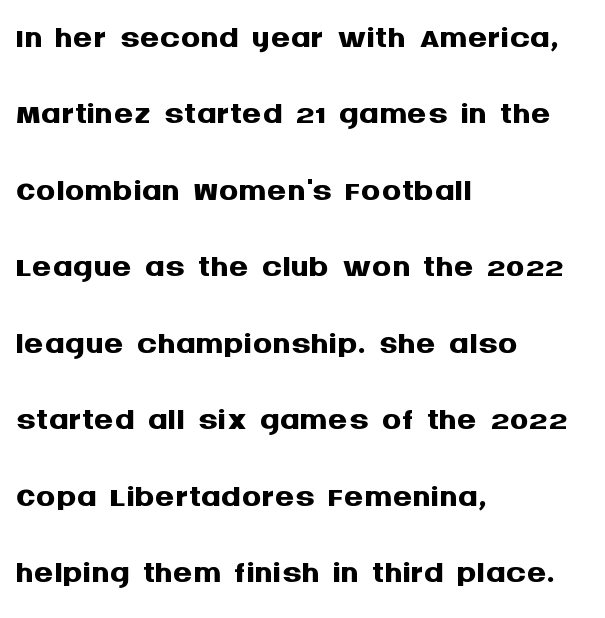
{"serif": "no", "italic": "no", "bold": "yes", "weight": "semibold", "width": "normal", "stroke_contrast": "medium", "x_height": "large", "monospaced": "no", "underline": "no", "align": "left", "line_spacing": "normal", "line_spacing_ratio": 1.56, "letter_spacing": "normal", "letter_spacing_em": 0.0, "glyph_px": 49}
